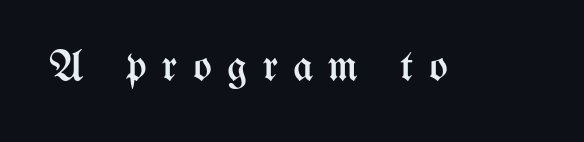
Q: Is the text bold? A: No.
Q: Is the text italic (slanted)? A: No, it is upright.
Q: Is the text underlined? A: No.
Q: Is the spacing between letters normal or unusually wide? A: Unusually wide.
Q: Width (condensed, normal, or wide)? A: Condensed.
Q: Stroke contrast? A: Medium.
Q: x-height? A: Medium.
Q: Monospaced? A: No.
